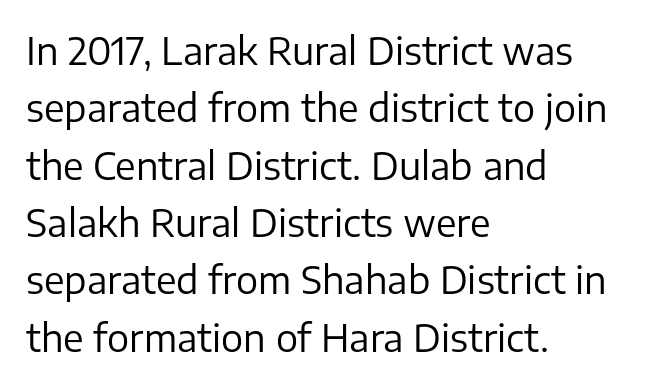
{"serif": "no", "italic": "no", "bold": "no", "weight": "regular", "width": "normal", "stroke_contrast": "low", "x_height": "medium", "monospaced": "no", "underline": "no", "align": "left", "line_spacing": "normal", "line_spacing_ratio": 1.55, "letter_spacing": "normal", "letter_spacing_em": 0.0, "glyph_px": 37}
